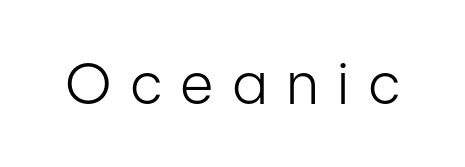
{"serif": "no", "italic": "no", "bold": "no", "weight": "light", "width": "condensed", "stroke_contrast": "low", "x_height": "medium", "monospaced": "no", "underline": "no", "letter_spacing": "wide", "letter_spacing_em": 0.36, "glyph_px": 56}
